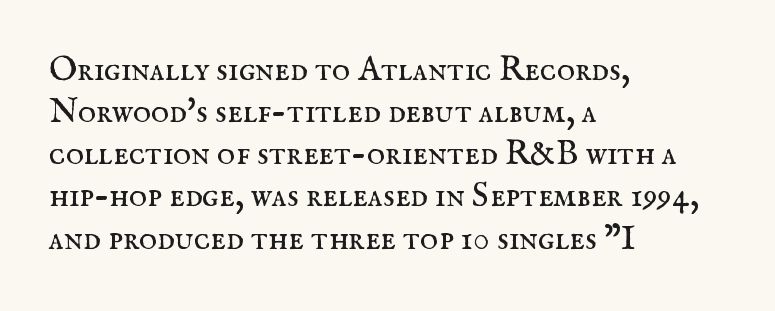
Q: Is the text bold? A: No.
Q: Is the text italic (slanted)? A: No, it is upright.
Q: Is the typeface a serif or a sans-serif typeface? A: Serif.
Q: Is the text underlined? A: No.
Q: How is the paragraph aligned? A: Left-aligned.
Q: Is the spacing between letters normal or unusually wide? A: Normal.
Q: Width (condensed, normal, or wide)? A: Normal.
Q: Stroke contrast? A: Medium.
Q: x-height? A: Small.
Q: Monospaced? A: No.
